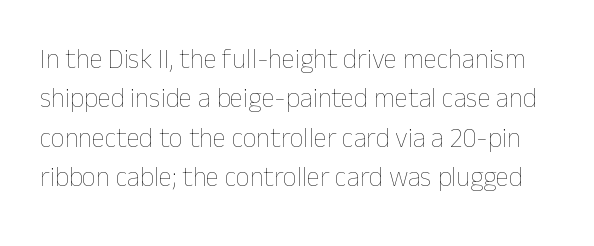
The image shows 27 px text type, upright; set normal line spacing (1.46x), normal letter spacing, not underlined.
